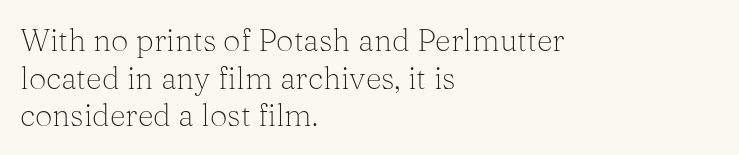
Characters follow at the spacing the type designer built in. Characters remain perfectly vertical along every line. The gap between lines stays unmarked. Spacing verdict: proportional, widths tailored to each character.
